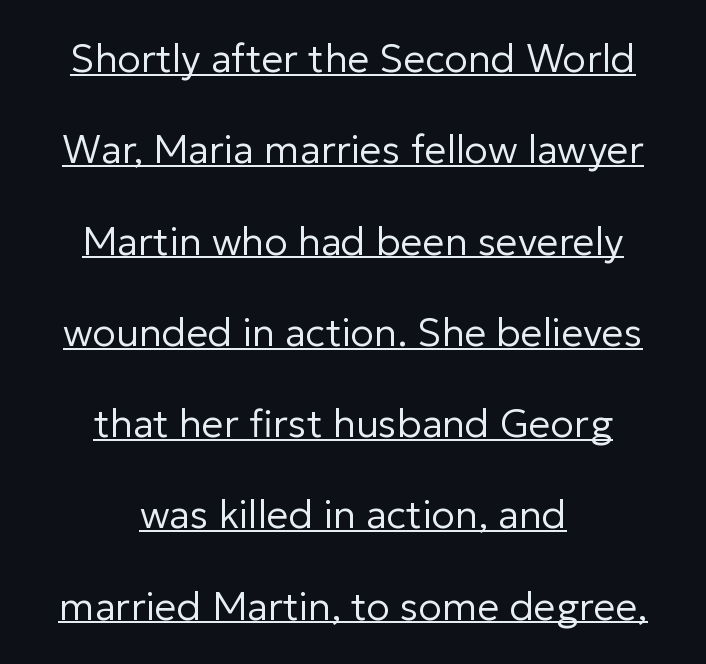
{"serif": "no", "italic": "no", "bold": "no", "weight": "regular", "width": "normal", "stroke_contrast": "low", "x_height": "medium", "monospaced": "no", "underline": "yes", "align": "center", "line_spacing": "loose", "line_spacing_ratio": 2.34, "letter_spacing": "normal", "letter_spacing_em": 0.0, "glyph_px": 39}
